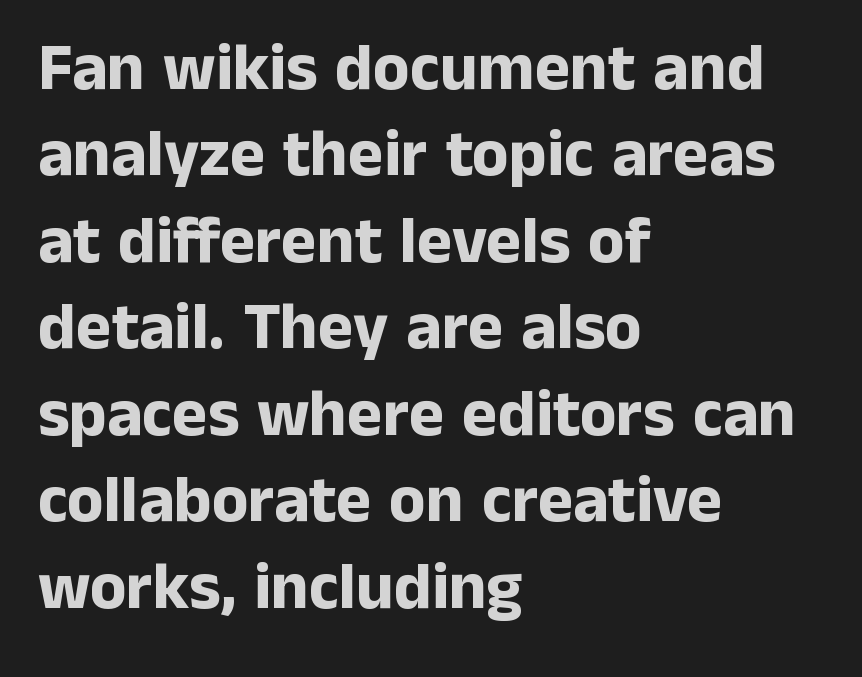
Is there any slant? The stems are plumb. The passage shown is typeset with a sans-serif family. Proportional: the letters do not fall into vertical columns. Caption: multi-line text, flush left, ragged right. How heavy is the stroke? Heavy — this is a bold. Tracking here is standard; glyphs follow each other at the usual distance.
